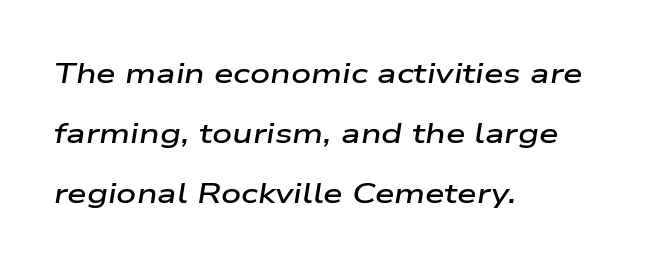
{"italic": "yes", "lean": "right", "slant_degrees": 9, "bold": "semi", "weight": "semibold", "width": "wide", "stroke_contrast": "low", "x_height": "medium", "monospaced": "no", "underline": "no", "align": "left", "line_spacing": "loose", "line_spacing_ratio": 2.15, "letter_spacing": "normal", "letter_spacing_em": 0.0, "glyph_px": 28}
